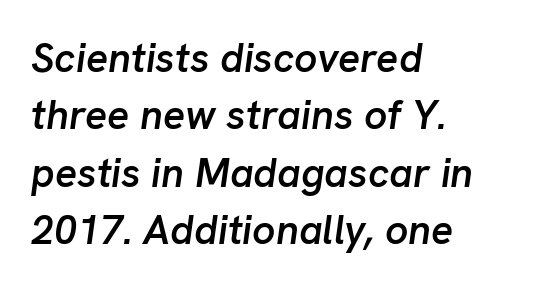
Here the designer chose a conventional face with non-uniform glyph widths. One glance says typical: line gaps are just what's usual. Standard letterfit; no display-style spreading of the glyphs. The strokes are fattened partway — semibold, not bold. Left-aligned paragraph, ragged on the right.
